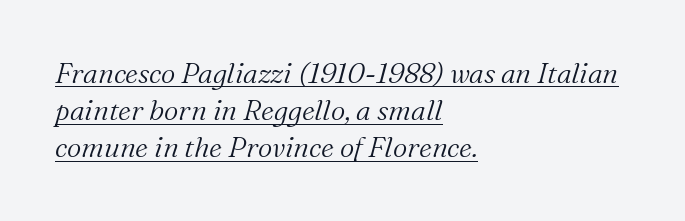
The text block is weighted toward the left margin, trailing off unevenly rightward. The rendering applies a slant to the glyphs. Is this a sans? No — the strokes have serifs. A typesetter would call this zero additional tracking. Think of a printed novel: that variable character pitch is what you see here.
